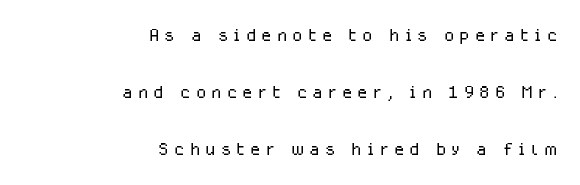
The image shows 24 px text type, upright; set right-aligned, loose line spacing (2.38x), unusually wide letter spacing (+0.21 em), not underlined.
